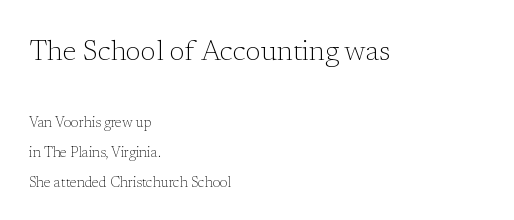
The image shows 28 px light serif type, upright; set left-aligned, loose line spacing (2.13x), normal letter spacing, not underlined; the first (top) block is 2.0x larger; low stroke contrast and a medium x-height.
